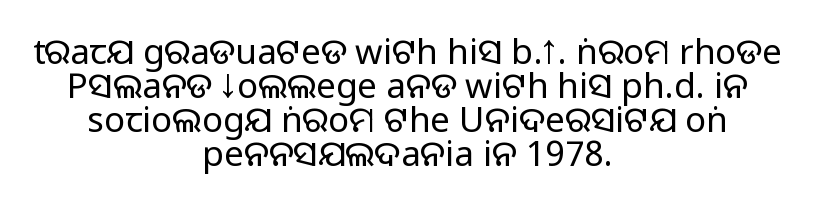
The face looks like a standard text weight, possibly lighter. Leading: reduced. These lines were composed using upright roman letters. The lines are quadded center.
